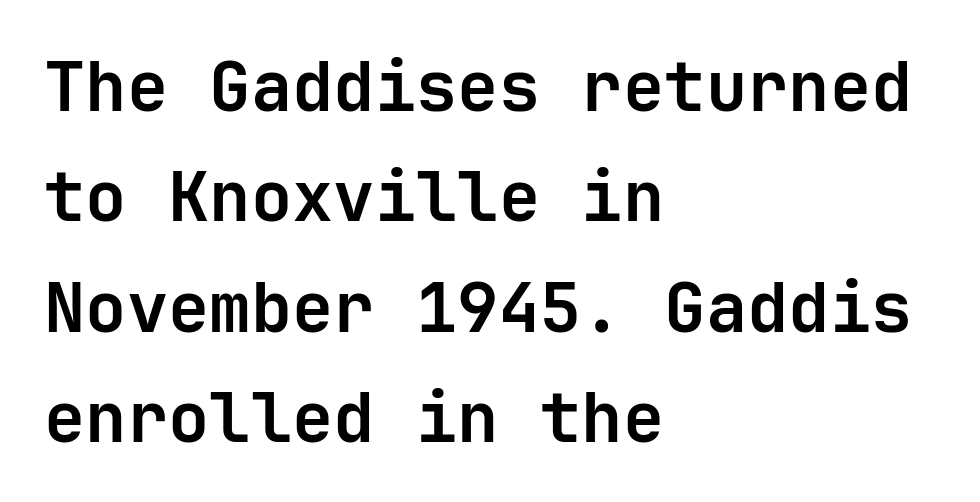
Q: Is the text bold? A: Yes.
Q: Is the text italic (slanted)? A: No, it is upright.
Q: Is the typeface a serif or a sans-serif typeface? A: Sans-serif.
Q: Is the text underlined? A: No.
Q: How is the paragraph aligned? A: Left-aligned.
Q: Is the spacing between letters normal or unusually wide? A: Normal.
Q: Is the spacing between lines tight, normal or loose? A: Normal.
Q: Width (condensed, normal, or wide)? A: Normal.
Q: Stroke contrast? A: Low.
Q: x-height? A: Medium.
